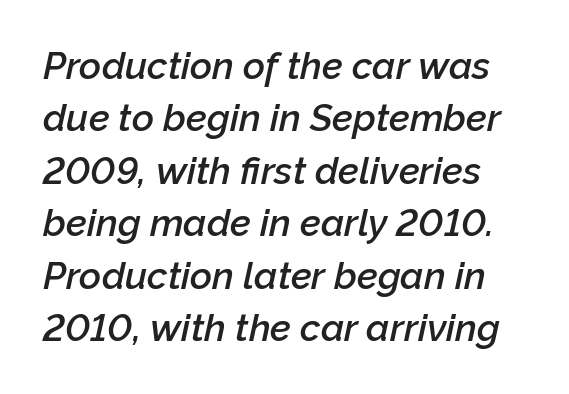
Q: Is the text bold? A: Semi-bold.
Q: Is the text italic (slanted)? A: Yes, it leans right by about 12 degrees.
Q: Is the text underlined? A: No.
Q: Is the spacing between letters normal or unusually wide? A: Normal.
Q: Is the spacing between lines tight, normal or loose? A: Normal.
Q: Width (condensed, normal, or wide)? A: Normal.
Q: Stroke contrast? A: Low.
Q: x-height? A: Medium.
Q: Monospaced? A: No.
